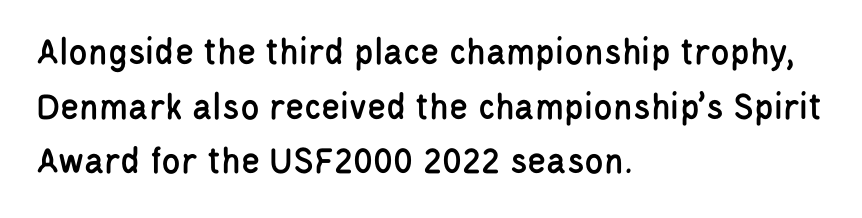
The image shows 39 px condensed sans-serif type, upright; set left-aligned, normal line spacing (1.4x), normal letter spacing, not underlined; low stroke contrast and a large x-height.
